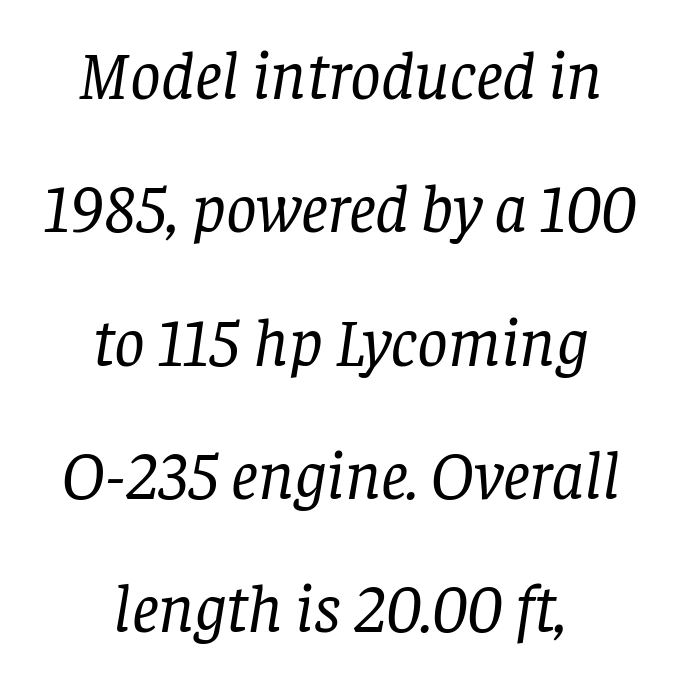
The image shows 68 px regular-weight serif type, italic (leaning right); set centered, loose line spacing (1.96x), normal letter spacing, not underlined; low stroke contrast and a large x-height.
